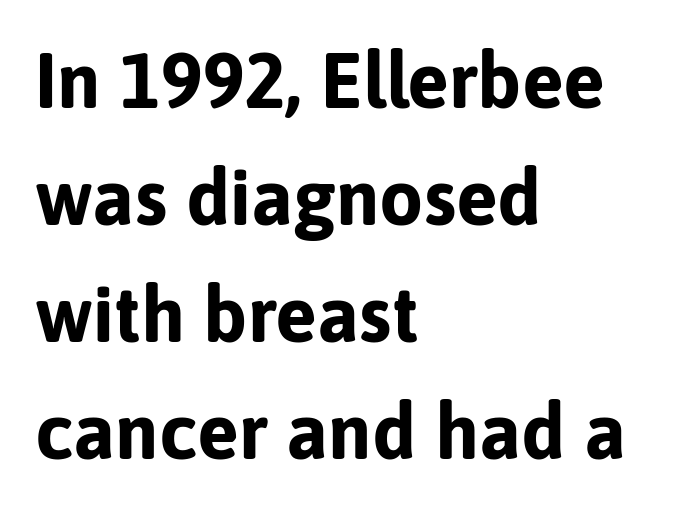
Q: Is the text bold? A: Yes.
Q: Is the text italic (slanted)? A: No, it is upright.
Q: Is the typeface a serif or a sans-serif typeface? A: Sans-serif.
Q: Is the text underlined? A: No.
Q: How is the paragraph aligned? A: Left-aligned.
Q: Is the spacing between letters normal or unusually wide? A: Normal.
Q: Is the spacing between lines tight, normal or loose? A: Normal.
Q: Width (condensed, normal, or wide)? A: Normal.
Q: Stroke contrast? A: Low.
Q: x-height? A: Medium.
Q: Monospaced? A: No.
